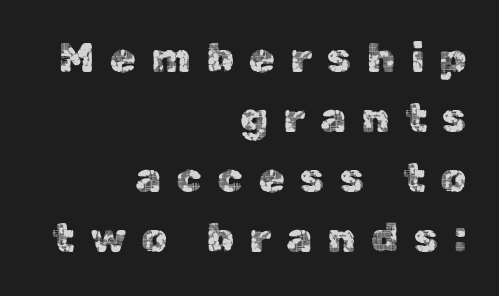
Q: Is the text italic (slanted)? A: No, it is upright.
Q: Is the typeface a serif or a sans-serif typeface? A: Sans-serif.
Q: Is the text underlined? A: No.
Q: How is the paragraph aligned? A: Right-aligned.
Q: Is the spacing between letters normal or unusually wide? A: Unusually wide.
Q: Is the spacing between lines tight, normal or loose? A: Normal.
Q: Width (condensed, normal, or wide)? A: Normal.
Q: x-height? A: Medium.
Q: Monospaced? A: No.
